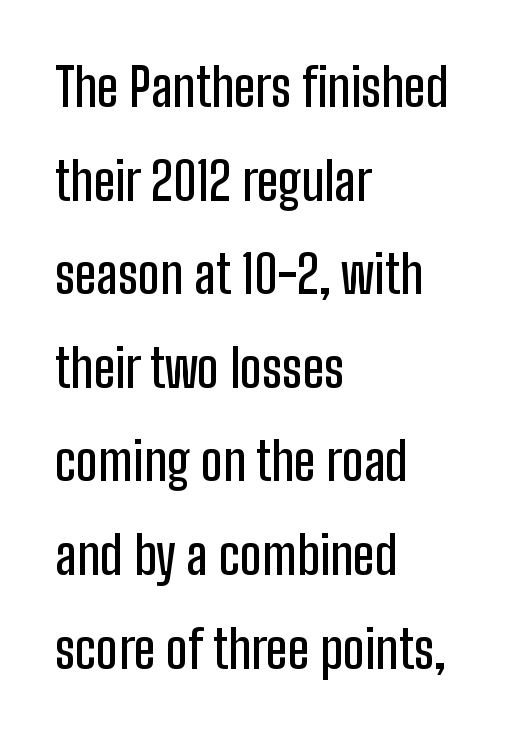
The image shows 52 px condensed sans-serif type, upright; set left-aligned, line spacing 1.8x, normal letter spacing, not underlined; low stroke contrast and a medium x-height.
